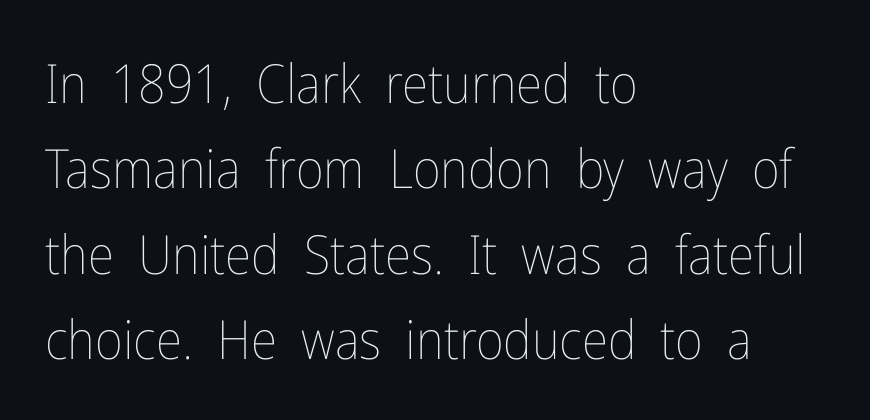
{"italic": "no", "bold": "no", "weight": "thin", "width": "condensed", "stroke_contrast": "low", "x_height": "medium", "monospaced": "no", "underline": "no", "align": "left", "line_spacing": "normal", "line_spacing_ratio": 1.58, "letter_spacing": "normal", "letter_spacing_em": 0.0, "glyph_px": 54}
